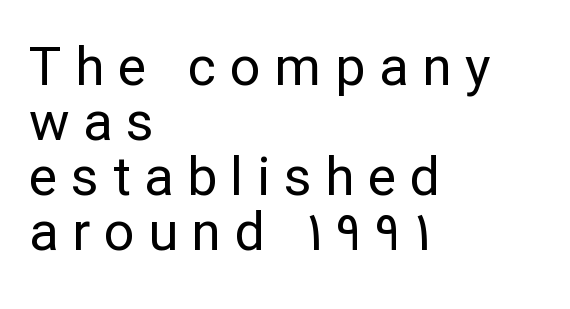
Glyph-to-glyph distance is far greater than everyday printed text. Underlining? Definitely not there. Each letter's strokes conclude bluntly, with no projecting serifs. Vertical stems look standard width or narrower in stroke.
